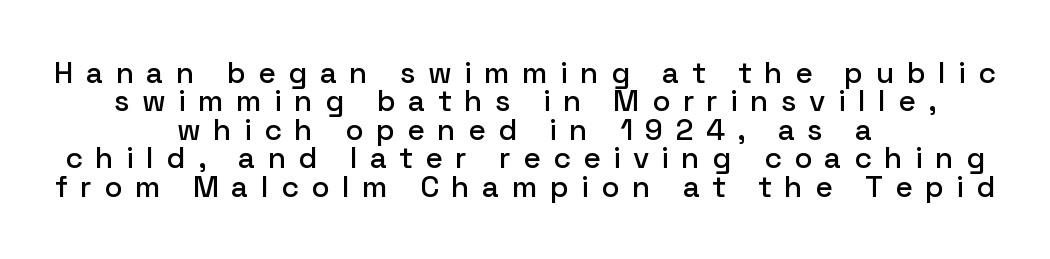
Q: Is the text italic (slanted)? A: No, it is upright.
Q: Is the typeface a serif or a sans-serif typeface? A: Sans-serif.
Q: Is the text underlined? A: No.
Q: How is the paragraph aligned? A: Centered.
Q: Is the spacing between letters normal or unusually wide? A: Unusually wide.
Q: Is the spacing between lines tight, normal or loose? A: Tight.
Q: Width (condensed, normal, or wide)? A: Normal.
Q: Stroke contrast? A: Low.
Q: x-height? A: Medium.
Q: Monospaced? A: No.
